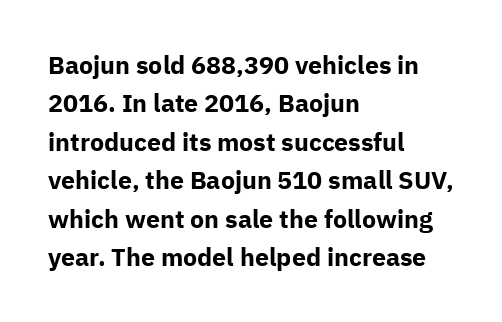
Here the glyphs are tracked normally, forming tight word shapes. Does the weight exceed regular? Yes, all the way to bold. The text block is weighted toward the left margin, trailing off unevenly rightward. Style check: upright. Notice how descenders clear the ascenders below comfortably — that's standard leading. Glance below the letters and you will spot only blank space.
